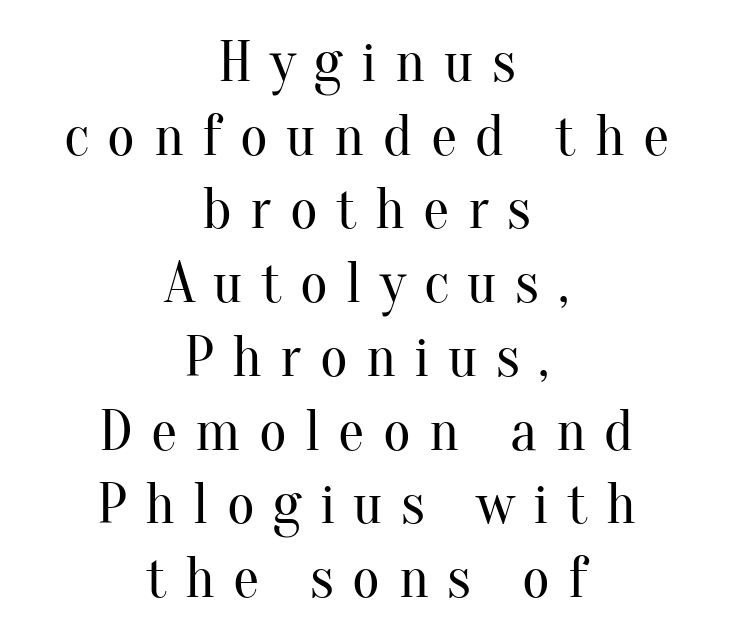
Q: Is the text bold? A: No.
Q: Is the text italic (slanted)? A: No, it is upright.
Q: Is the typeface a serif or a sans-serif typeface? A: Serif.
Q: Is the text underlined? A: No.
Q: How is the paragraph aligned? A: Centered.
Q: Is the spacing between letters normal or unusually wide? A: Unusually wide.
Q: Is the spacing between lines tight, normal or loose? A: Normal.
Q: Width (condensed, normal, or wide)? A: Normal.
Q: Stroke contrast? A: Medium.
Q: x-height? A: Small.
Q: Monospaced? A: No.
